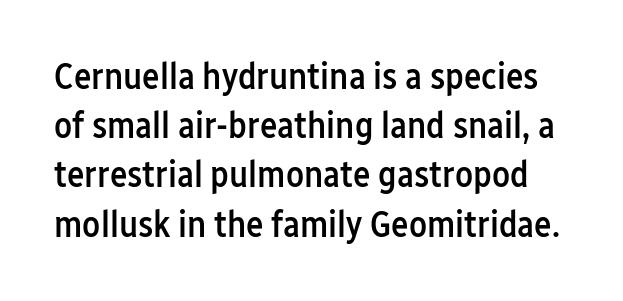
The letters advance in unequal steps, a hallmark of proportional type. Nothing unusual about the tracking: characters are spaced as the font intends. Nobody drew a line under any word here. Stems and bowls a touch heavier than normal — semibold.
